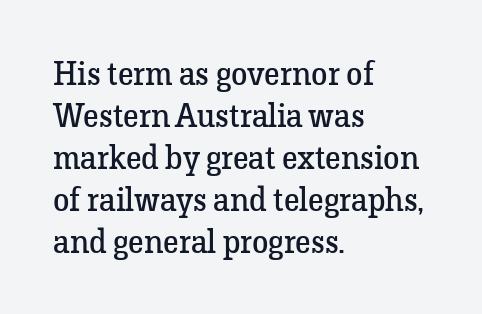
The image shows 33 px regular-weight serif type, upright; set left-aligned, normal line spacing (1.27x), normal letter spacing, not underlined; low stroke contrast and a medium x-height.
